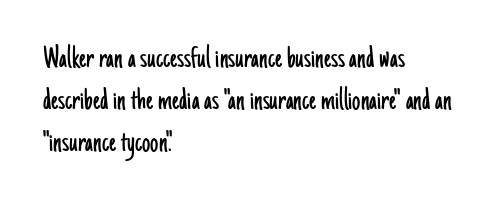
The image shows 33 px light, condensed sans-serif type, upright; set left-aligned, normal line spacing (1.28x), normal letter spacing, not underlined; low stroke contrast and a small x-height.
